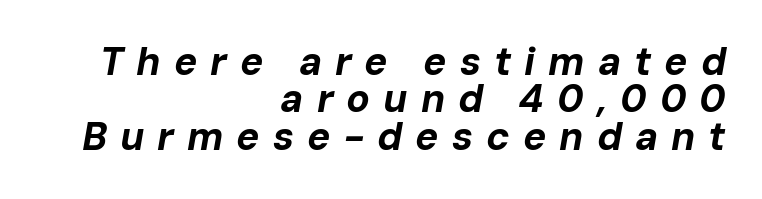
Q: Is the text bold? A: Yes.
Q: Is the text italic (slanted)? A: Yes, it leans right by about 10 degrees.
Q: Is the text underlined? A: No.
Q: How is the paragraph aligned? A: Right-aligned.
Q: Is the spacing between letters normal or unusually wide? A: Unusually wide.
Q: Is the spacing between lines tight, normal or loose? A: Tight.
Q: Width (condensed, normal, or wide)? A: Normal.
Q: Stroke contrast? A: Low.
Q: x-height? A: Medium.
Q: Monospaced? A: No.
